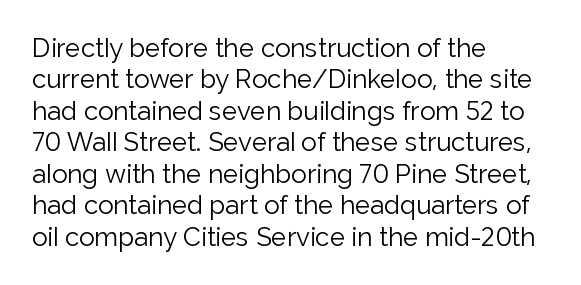
What stands out about the letter spacing? Nothing — it is the standard amount. The rendering anchors every line to the left-hand side. A light-to-regular cut is what we see here. Ordinary non-slanted type is in use.
